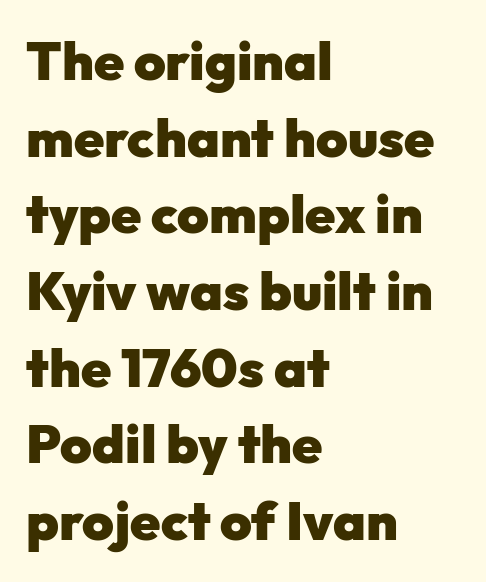
{"serif": "no", "italic": "no", "bold": "yes", "weight": "heavy", "width": "normal", "stroke_contrast": "low", "x_height": "medium", "monospaced": "no", "underline": "no", "align": "left", "line_spacing": "normal", "line_spacing_ratio": 1.42, "letter_spacing": "normal", "letter_spacing_em": 0.0, "glyph_px": 54}
